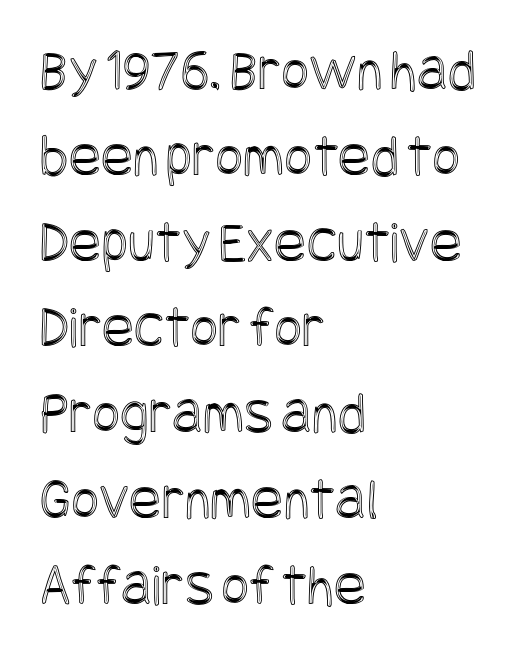
The image shows 60 px condensed type, upright; set left-aligned, normal line spacing (1.43x), normal letter spacing, not underlined; a large x-height.
